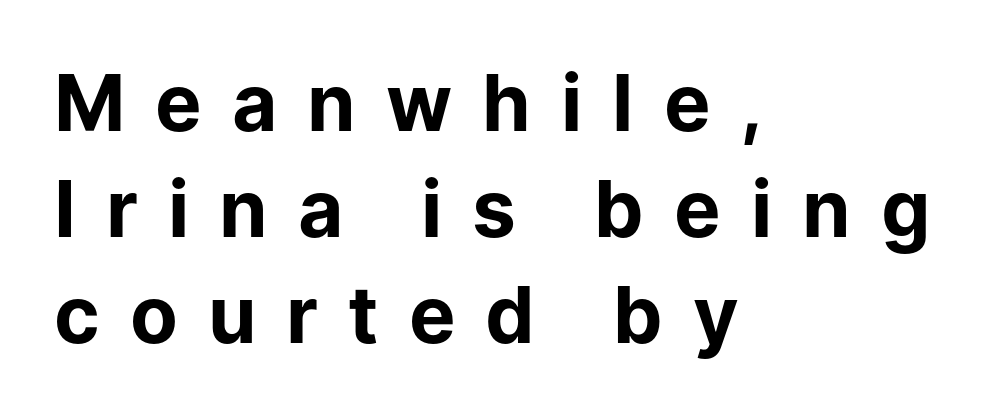
Q: Is the text bold? A: Yes.
Q: Is the text italic (slanted)? A: No, it is upright.
Q: Is the typeface a serif or a sans-serif typeface? A: Sans-serif.
Q: Is the text underlined? A: No.
Q: How is the paragraph aligned? A: Left-aligned.
Q: Is the spacing between letters normal or unusually wide? A: Unusually wide.
Q: Is the spacing between lines tight, normal or loose? A: Normal.
Q: Width (condensed, normal, or wide)? A: Normal.
Q: Stroke contrast? A: Low.
Q: x-height? A: Medium.
Q: Monospaced? A: No.
